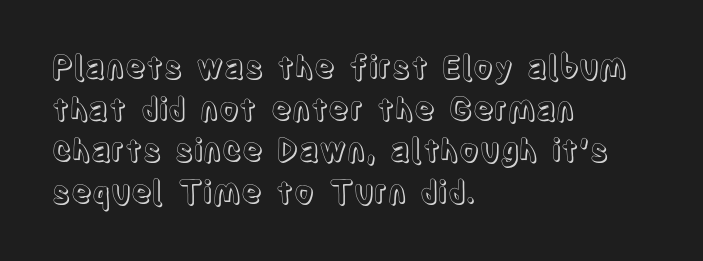
Q: Is the text italic (slanted)? A: No, it is upright.
Q: Is the text underlined? A: No.
Q: How is the paragraph aligned? A: Left-aligned.
Q: Is the spacing between letters normal or unusually wide? A: Normal.
Q: Is the spacing between lines tight, normal or loose? A: Normal.
Q: Width (condensed, normal, or wide)? A: Condensed.
Q: x-height? A: Large.
Q: Monospaced? A: No.
